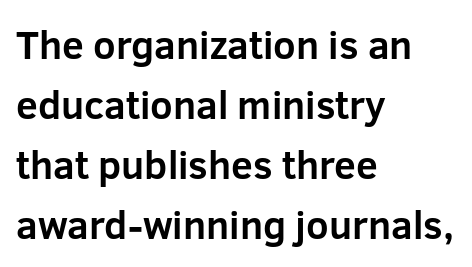
{"serif": "no", "italic": "no", "bold": "yes", "weight": "bold", "width": "normal", "stroke_contrast": "low", "x_height": "medium", "monospaced": "no", "underline": "no", "align": "left", "line_spacing": "normal", "line_spacing_ratio": 1.54, "letter_spacing": "normal", "letter_spacing_em": 0.0, "glyph_px": 39}
